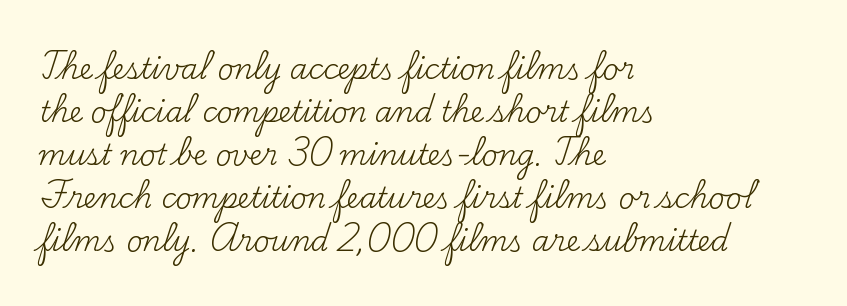
A serif font was chosen for this passage. Think of a printed novel: that variable character pitch is what you see here. Each word holds together tightly as a unit, with standard inter-letter gaps. All the whitespace from short lines collects on the right.
